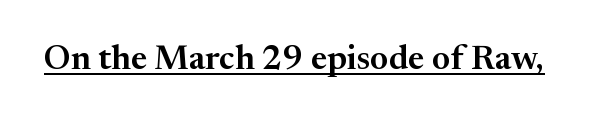
The image shows 34 px serif type, upright; set normal letter spacing, underlined; medium stroke contrast and a medium x-height.
